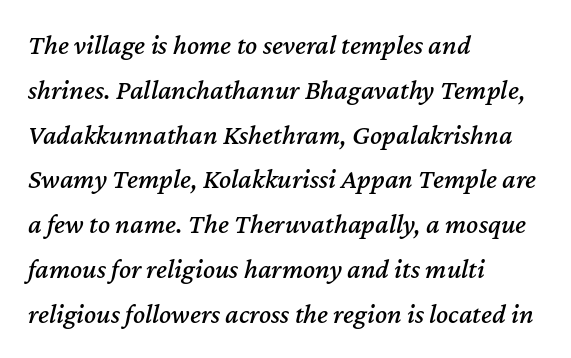
The image shows 28 px text type, italic (leaning right); set left-aligned, normal line spacing (1.6x), normal letter spacing, not underlined; medium stroke contrast and a medium x-height.
